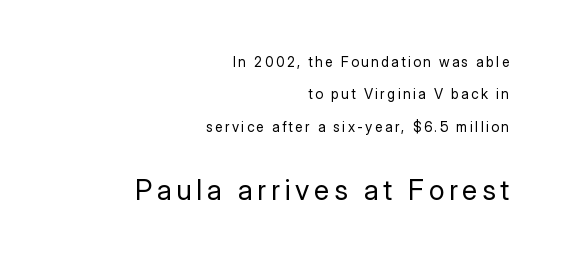
Each letter's strokes conclude bluntly, with no projecting serifs. The space beneath each line is pristine and unruled. Stem width sits at or under what a default text font uses. These lines are set flush right with a ragged left edge. Widely set lines give the paragraph a tall, airy silhouette.
